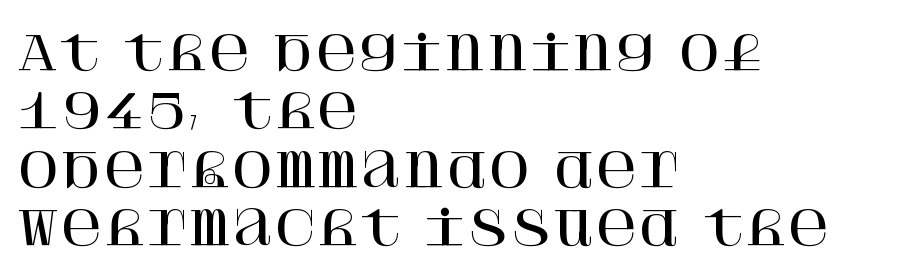
The image shows 46 px serif type, upright; set left-aligned, normal line spacing (1.27x), normal letter spacing, not underlined; high stroke contrast and a large x-height.
